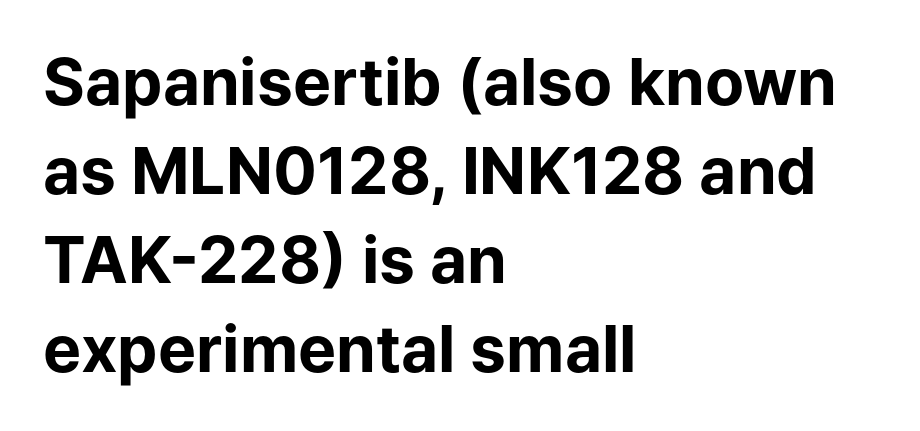
Q: Is the text bold? A: Yes.
Q: Is the text italic (slanted)? A: No, it is upright.
Q: Is the typeface a serif or a sans-serif typeface? A: Sans-serif.
Q: Is the text underlined? A: No.
Q: How is the paragraph aligned? A: Left-aligned.
Q: Is the spacing between letters normal or unusually wide? A: Normal.
Q: Is the spacing between lines tight, normal or loose? A: Normal.
Q: Width (condensed, normal, or wide)? A: Normal.
Q: Stroke contrast? A: Low.
Q: x-height? A: Medium.
Q: Monospaced? A: No.
